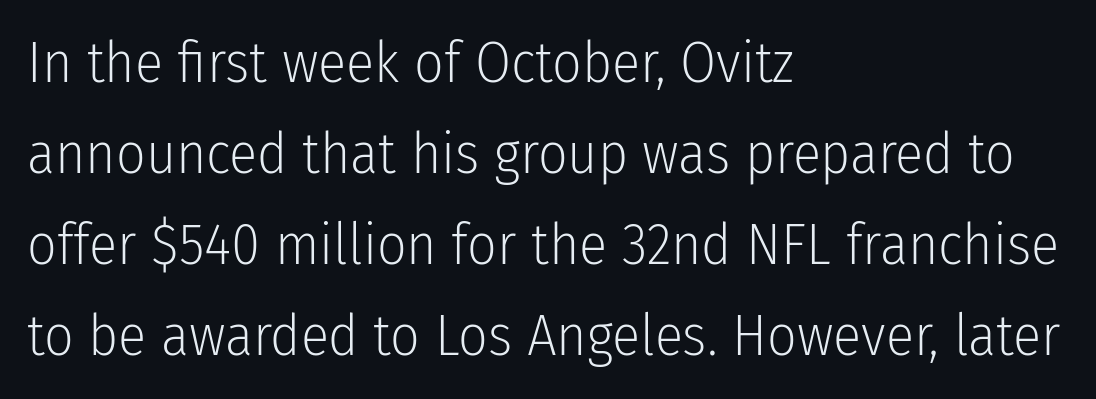
{"serif": "no", "italic": "no", "bold": "no", "weight": "light", "width": "condensed", "stroke_contrast": "low", "x_height": "medium", "monospaced": "no", "underline": "no", "align": "left", "line_spacing": "normal", "line_spacing_ratio": 1.57, "letter_spacing": "normal", "letter_spacing_em": 0.0, "glyph_px": 58}
